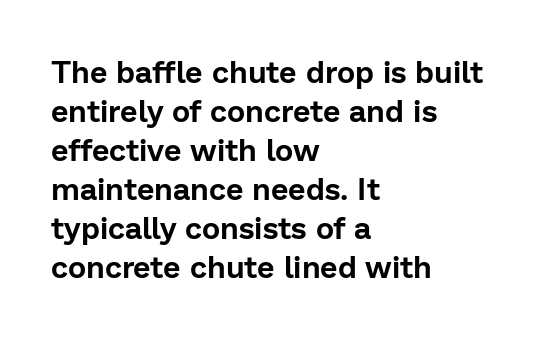
{"serif": "no", "italic": "no", "width": "normal", "stroke_contrast": "low", "x_height": "medium", "monospaced": "no", "underline": "no", "align": "left", "line_spacing": "normal", "line_spacing_ratio": 1.26, "letter_spacing": "normal", "letter_spacing_em": 0.0, "glyph_px": 31}
